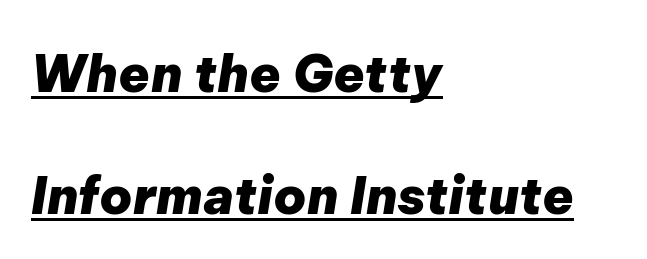
Somebody hit Ctrl+U on this one — the words are underlined. Set as a true bold cut, around the 700 mark. Honestly, the rows look like they've been pulled way apart. This sample has the flowing, uneven cadence of proportional lettering. Tracking here is standard; glyphs follow each other at the usual distance.
